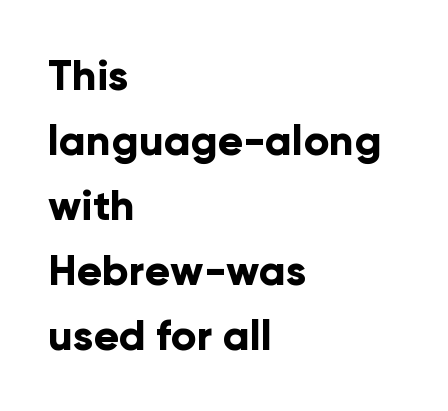
{"serif": "no", "italic": "no", "bold": "yes", "weight": "bold", "width": "normal", "stroke_contrast": "low", "x_height": "medium", "monospaced": "no", "underline": "no", "align": "left", "line_spacing": "normal", "line_spacing_ratio": 1.55, "letter_spacing": "normal", "letter_spacing_em": 0.0, "glyph_px": 42}
